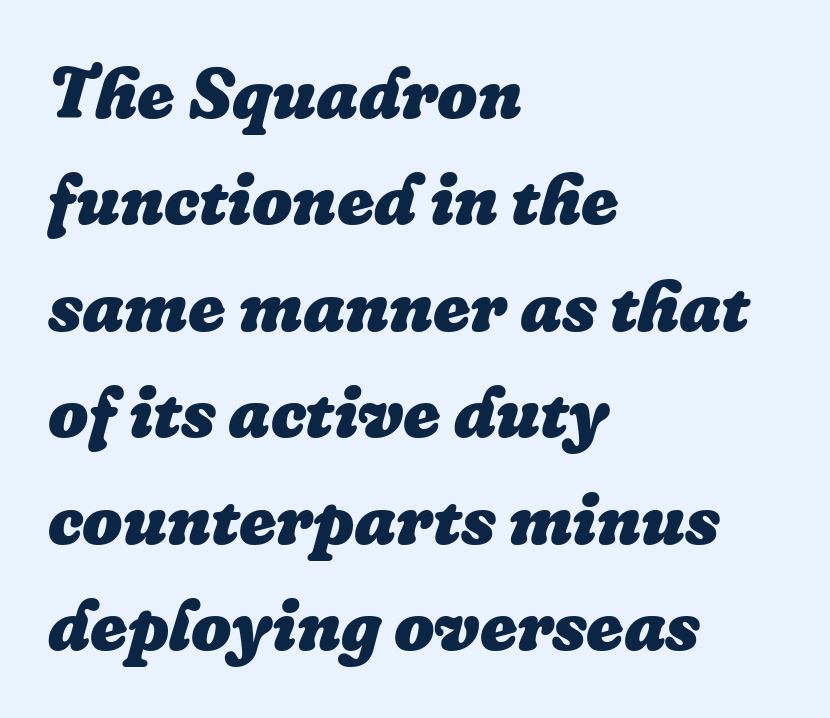
Compared with ordinary roman type, these characters are visibly tilted. The letterforms sit shoulder to shoulder at normal distance. Decoration check: the copy has no underline. The rows are spaced the way most documents space them. This is heavy type, rendered in bold.
